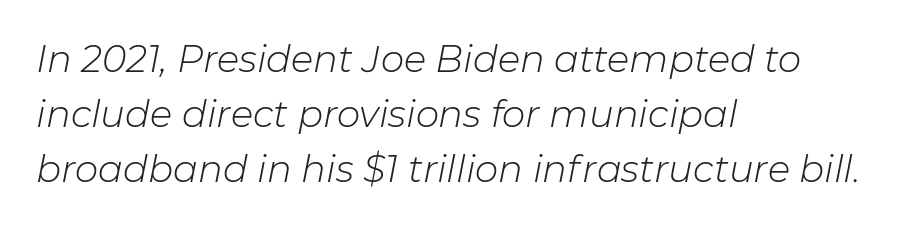
Left-aligned paragraph, ragged on the right. The typeface has the unassuming heft of standard copy or less. This is oblique type, the kind used for emphasis or titles. This sample uses plain, unmodified letter spacing. Underline: absent. Character widths vary here, with narrow letters taking less room than wide ones.
